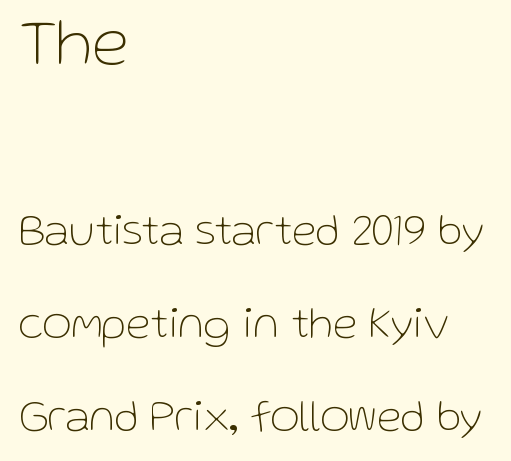
Do the letters lean? They stand straight. Beneath every word, the page is bare. Leading is clearly above the norm, producing a sparse column. A quiet, ordinary-to-light weight characterises the typeface. The lines are quadded left. The tracking reads as untouched default to a designer's eye.
